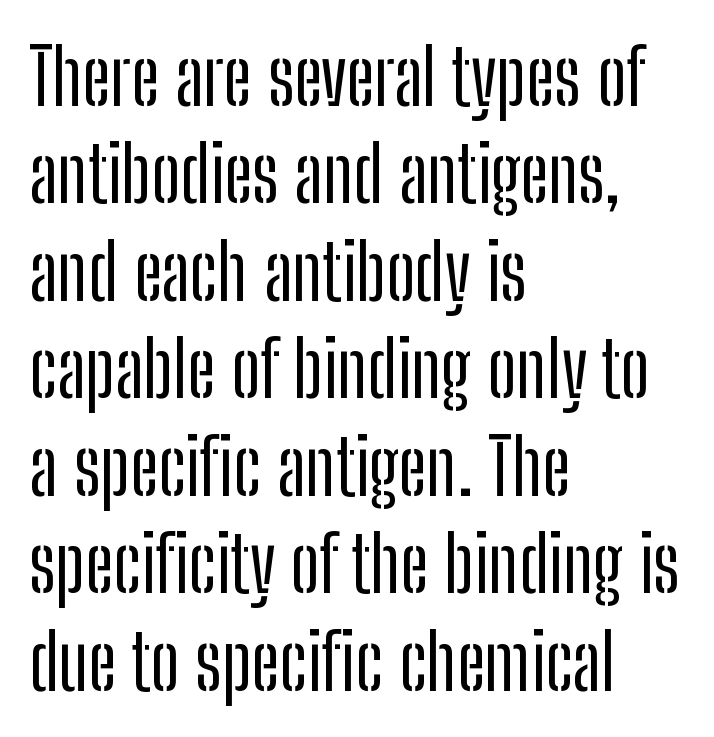
{"serif": "no", "italic": "no", "width": "condensed", "stroke_contrast": "low", "x_height": "medium", "monospaced": "no", "underline": "no", "align": "left", "line_spacing": "normal", "line_spacing_ratio": 1.25, "letter_spacing": "normal", "letter_spacing_em": 0.0, "glyph_px": 78}
